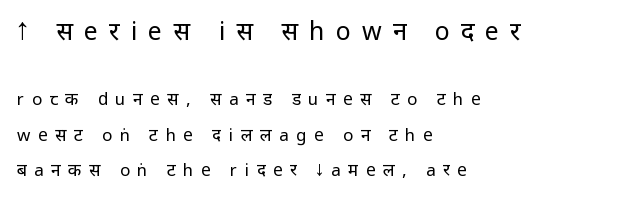
Q: Is the text bold? A: No.
Q: Is the text italic (slanted)? A: No, it is upright.
Q: Is the text underlined? A: No.
Q: How is the paragraph aligned? A: Left-aligned.
Q: Is the spacing between letters normal or unusually wide? A: Unusually wide.
Q: Is the spacing between lines tight, normal or loose? A: Loose.
Q: Which block of text is set in a larger size, the first (top) or the second (bottom)? A: The first (top) one.
